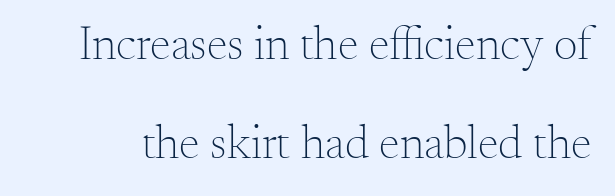
Q: Is the text bold? A: No.
Q: Is the text italic (slanted)? A: No, it is upright.
Q: Is the typeface a serif or a sans-serif typeface? A: Serif.
Q: Is the text underlined? A: No.
Q: Is the spacing between letters normal or unusually wide? A: Normal.
Q: Is the spacing between lines tight, normal or loose? A: Loose.
Q: Width (condensed, normal, or wide)? A: Normal.
Q: Stroke contrast? A: Medium.
Q: x-height? A: Small.
Q: Monospaced? A: No.
